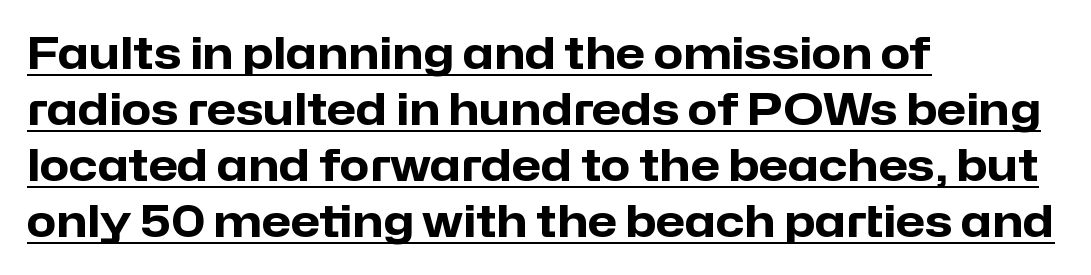
{"serif": "no", "italic": "no", "bold": "yes", "weight": "heavy", "width": "normal", "stroke_contrast": "low", "x_height": "medium", "monospaced": "no", "underline": "yes", "align": "left", "line_spacing": "normal", "line_spacing_ratio": 1.3, "letter_spacing": "normal", "letter_spacing_em": 0.0, "glyph_px": 43}
